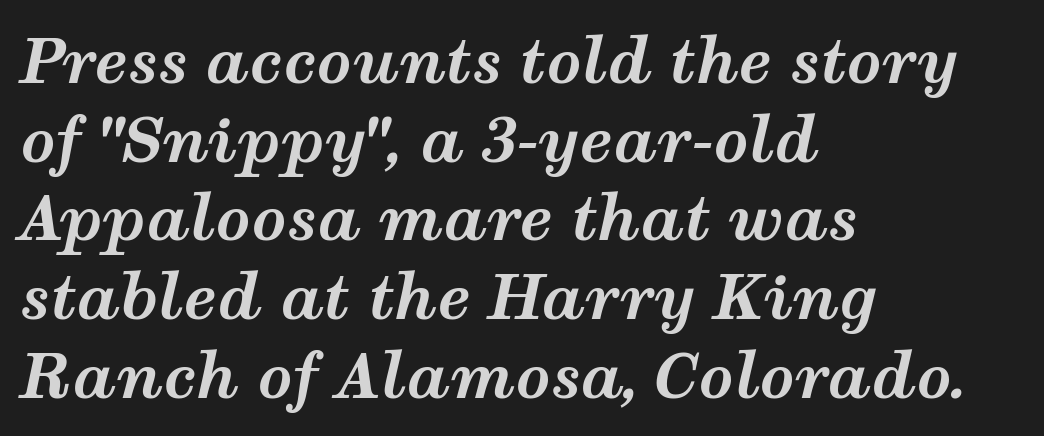
The image shows 61 px bold, wide type, italic (leaning right); set left-aligned, normal line spacing (1.29x), normal letter spacing, not underlined; medium stroke contrast and a medium x-height.
